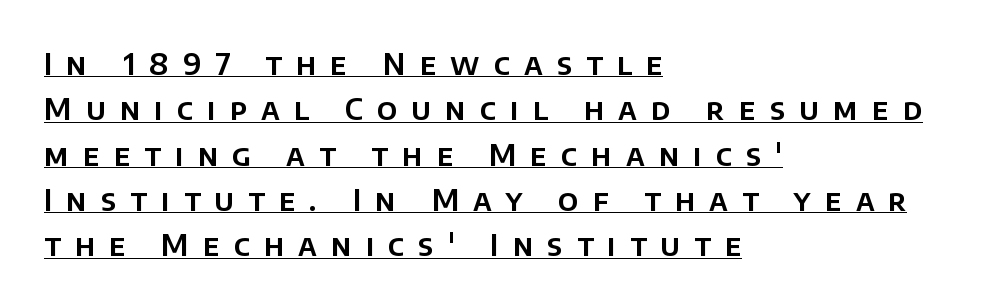
Spacing verdict: proportional, widths tailored to each character. Does the type have serifs? No, each stem ends abruptly. A roman cut, with each character standing at attention. The rendering uses a moderate line-height, typical for paragraphs.
